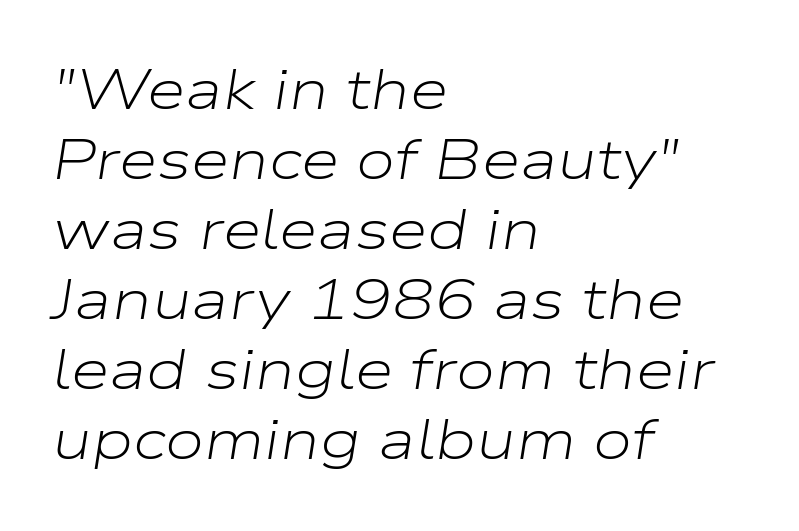
Q: Is the text bold? A: No.
Q: Is the text italic (slanted)? A: Yes, it leans right by about 9 degrees.
Q: Is the text underlined? A: No.
Q: How is the paragraph aligned? A: Left-aligned.
Q: Is the spacing between letters normal or unusually wide? A: Normal.
Q: Is the spacing between lines tight, normal or loose? A: Normal.
Q: Width (condensed, normal, or wide)? A: Wide.
Q: Stroke contrast? A: Low.
Q: x-height? A: Medium.
Q: Monospaced? A: No.
